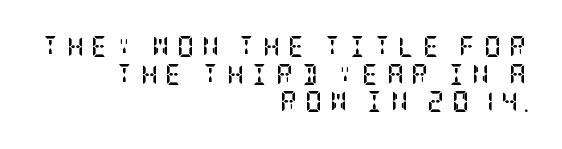
{"italic": "no", "bold": "yes", "underline": "no", "align": "right", "line_spacing": "normal", "line_spacing_ratio": 1.32, "letter_spacing": "wide", "letter_spacing_em": 0.36, "glyph_px": 21}
